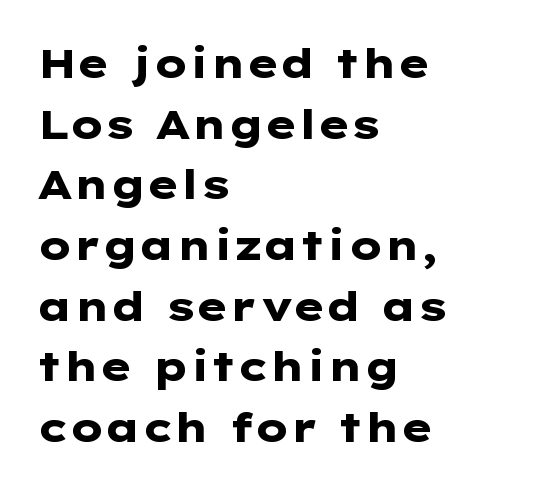
The foot of each line stays bare and open. Each letter keeps its own natural width here, so spacing adapts to shape. The rendering uses a moderate line-height, typical for paragraphs. The rendering shows plain stroke endings on the letterforms — a sans-serif design. You can tell it's not italic because the verticals are truly vertical. Caption: standard tracking, unaltered.
